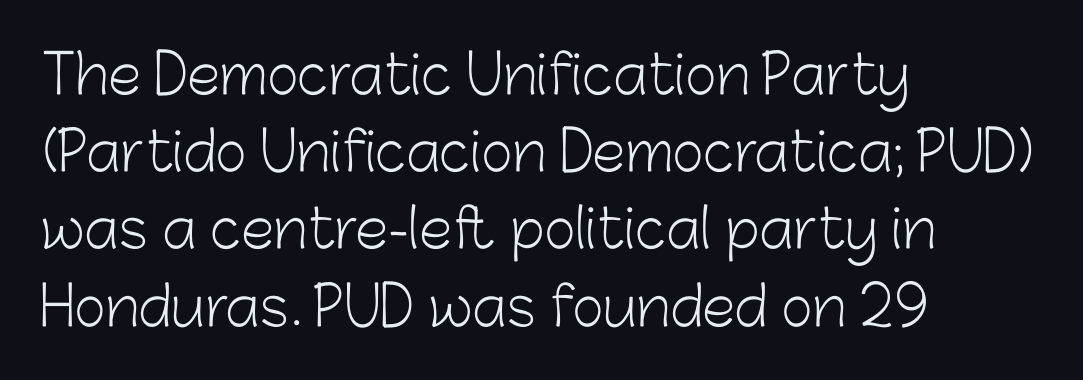
The image shows 54 px light sans-serif type, upright; set left-aligned, normal line spacing (1.43x), normal letter spacing, not underlined; low stroke contrast and a medium x-height.
